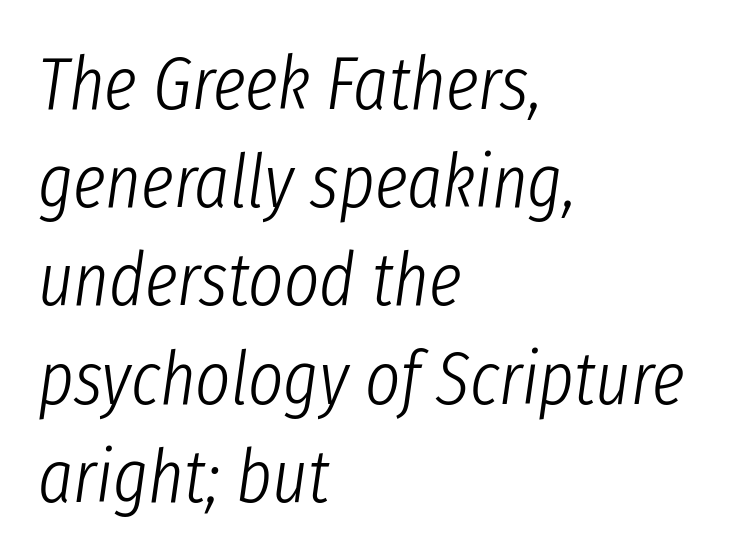
Q: Is the text bold? A: No.
Q: Is the text italic (slanted)? A: Yes, it leans right by about 8 degrees.
Q: Is the text underlined? A: No.
Q: How is the paragraph aligned? A: Left-aligned.
Q: Is the spacing between letters normal or unusually wide? A: Normal.
Q: Is the spacing between lines tight, normal or loose? A: Normal.
Q: Width (condensed, normal, or wide)? A: Condensed.
Q: Stroke contrast? A: Low.
Q: x-height? A: Medium.
Q: Monospaced? A: No.
